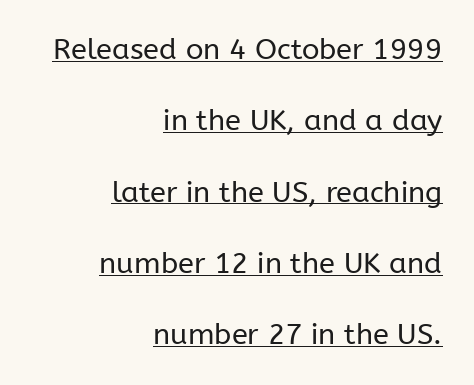
The image shows 29 px regular-weight sans-serif type, upright; set right-aligned, loose line spacing (2.46x), normal letter spacing, underlined; low stroke contrast and a medium x-height.
